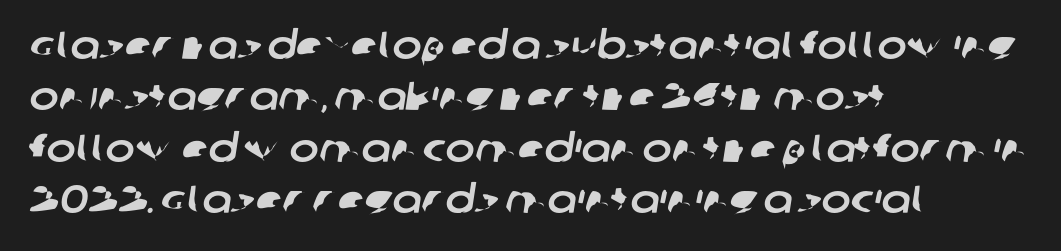
The image shows 39 px sans-serif type; set left-aligned, normal line spacing (1.32x), normal letter spacing, not underlined; low stroke contrast and a large x-height.
